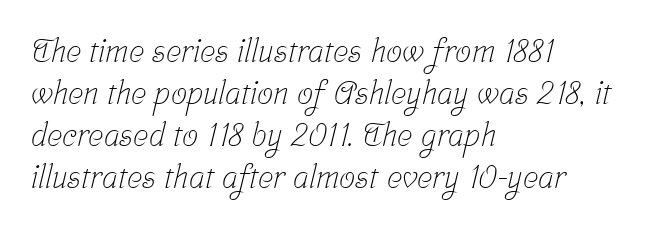
{"serif": "yes", "bold": "no", "weight": "light", "width": "condensed", "stroke_contrast": "low", "x_height": "medium", "monospaced": "no", "underline": "no", "align": "left", "line_spacing": "normal", "line_spacing_ratio": 1.31, "letter_spacing": "normal", "letter_spacing_em": 0.0, "glyph_px": 32}
